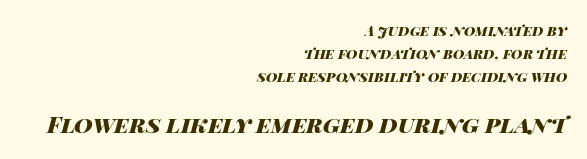
{"italic": "yes", "lean": "right", "slant_degrees": 14, "bold": "yes", "underline": "no", "align": "right", "line_spacing": "normal", "line_spacing_ratio": 1.65, "letter_spacing": "normal", "letter_spacing_em": 0.0, "larger_block": "second", "size_ratio": 1.64, "glyph_px": 23}
